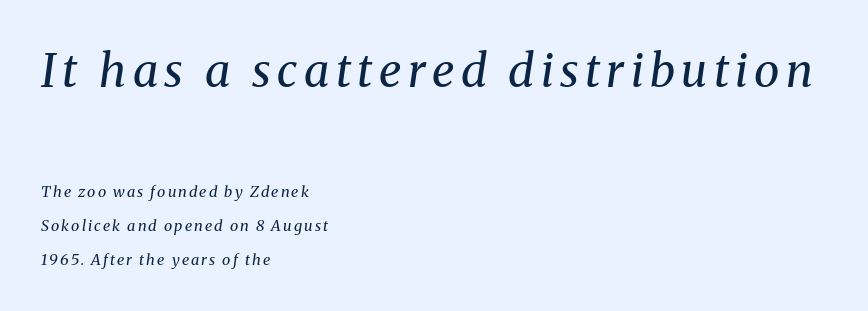
{"serif": "yes", "italic": "yes", "lean": "right", "slant_degrees": 8, "bold": "no", "weight": "regular", "width": "normal", "stroke_contrast": "medium", "x_height": "medium", "monospaced": "no", "underline": "no", "align": "left", "line_spacing": "loose", "line_spacing_ratio": 2.26, "larger_block": "first", "size_ratio": 3.07, "glyph_px": 46}
